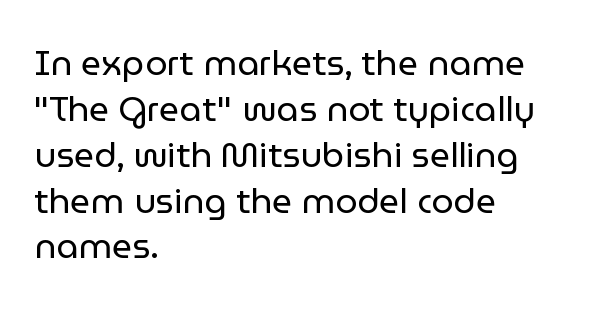
{"serif": "no", "italic": "no", "bold": "no", "weight": "regular", "width": "normal", "stroke_contrast": "low", "x_height": "medium", "monospaced": "no", "underline": "no", "align": "left", "line_spacing": "normal", "line_spacing_ratio": 1.31, "letter_spacing": "normal", "letter_spacing_em": 0.0, "glyph_px": 35}
